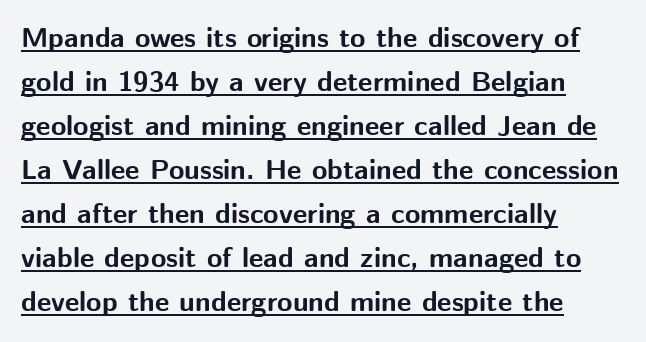
{"serif": "no", "italic": "no", "bold": "yes", "weight": "bold", "width": "normal", "stroke_contrast": "medium", "x_height": "medium", "monospaced": "no", "underline": "yes", "align": "left", "line_spacing": "normal", "line_spacing_ratio": 1.57, "letter_spacing": "normal", "letter_spacing_em": 0.0, "glyph_px": 28}
